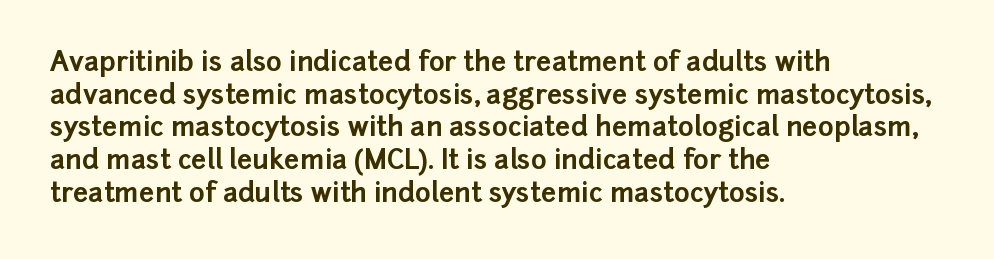
The glyphs are unaccompanied by any horizontal stroke below them. The passage shown is emphatically bold. The lettering holds an erect, upright posture throughout. Here the glyphs are tracked normally, forming tight word shapes.
